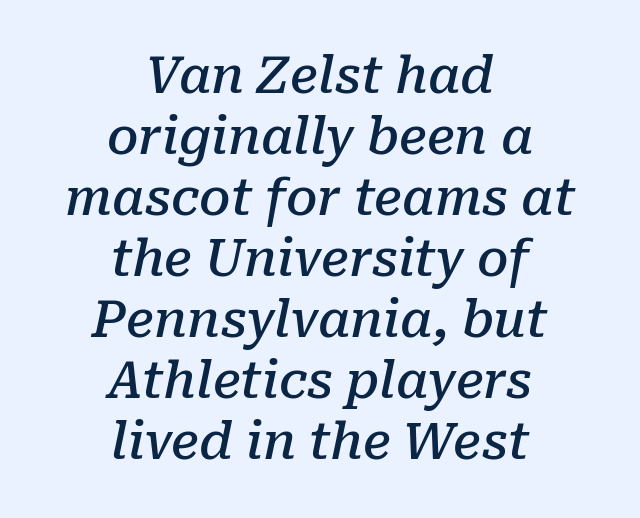
Decoration check: the copy has no underline. Each letter keeps its own natural width here, so spacing adapts to shape. Short note: letters normally spaced. Neither beginnings nor endings align; midpoints do. The rendering shows small feet on the letterforms — a serif design.
